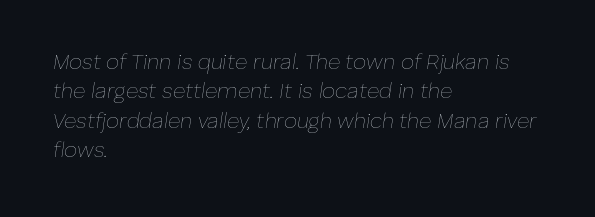
{"italic": "yes", "lean": "right", "slant_degrees": 8, "bold": "no", "underline": "no", "align": "left", "line_spacing": "normal", "line_spacing_ratio": 1.4, "letter_spacing": "normal", "letter_spacing_em": 0.0, "glyph_px": 21}
